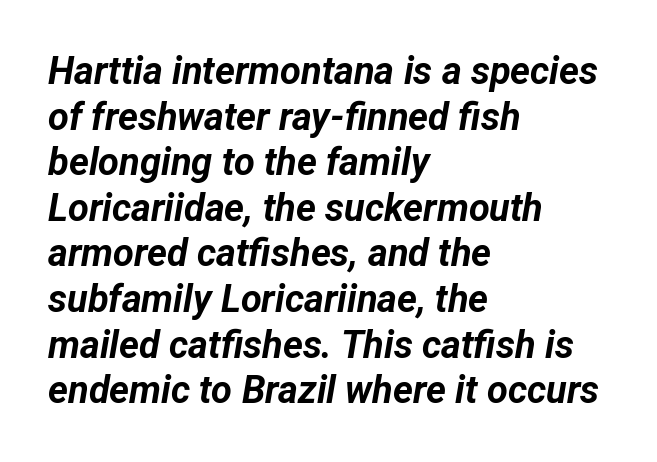
Q: Is the text bold? A: Yes.
Q: Is the text italic (slanted)? A: Yes, it leans right by about 12 degrees.
Q: Is the text underlined? A: No.
Q: How is the paragraph aligned? A: Left-aligned.
Q: Is the spacing between letters normal or unusually wide? A: Normal.
Q: Width (condensed, normal, or wide)? A: Normal.
Q: Stroke contrast? A: Low.
Q: x-height? A: Medium.
Q: Monospaced? A: No.
